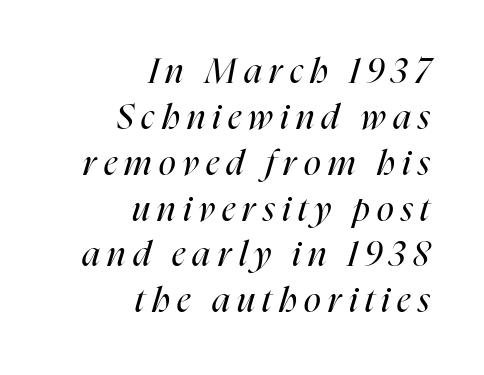
{"italic": "yes", "lean": "right", "slant_degrees": 16, "bold": "no", "weight": "regular", "width": "condensed", "stroke_contrast": "high", "x_height": "medium", "monospaced": "no", "underline": "no", "align": "right", "line_spacing": "normal", "line_spacing_ratio": 1.31, "letter_spacing": "wide", "letter_spacing_em": 0.21, "glyph_px": 35}
